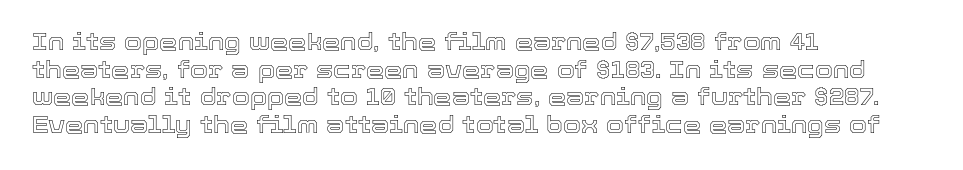
The line texture is even and compact thanks to regular tracking. These lines stack with their left ends in a neat column. The lettering stays uniformly vertical, giving the passage a roman look. Check the space under the baseline: it is left empty.
